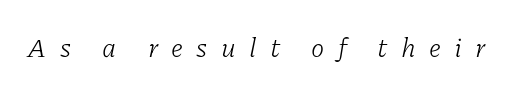
Q: Is the text bold? A: No.
Q: Is the text italic (slanted)? A: Yes, it leans right by about 11 degrees.
Q: Is the text underlined? A: No.
Q: Is the spacing between letters normal or unusually wide? A: Unusually wide.
